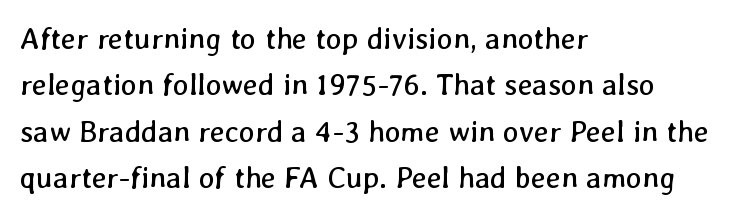
{"bold": "no", "weight": "regular", "width": "normal", "stroke_contrast": "low", "x_height": "medium", "monospaced": "no", "underline": "no", "align": "left", "line_spacing": "normal", "line_spacing_ratio": 1.55, "letter_spacing": "normal", "letter_spacing_em": 0.0, "glyph_px": 30}
